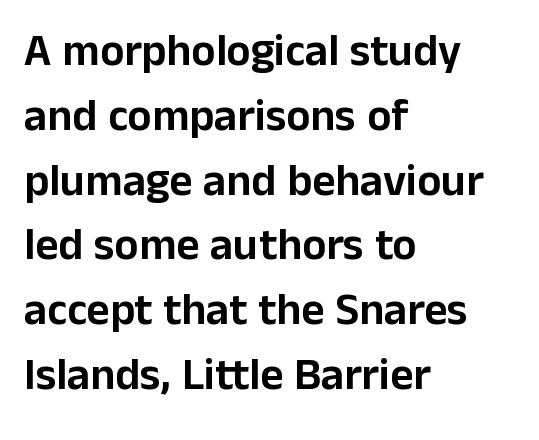
{"serif": "no", "italic": "no", "width": "normal", "stroke_contrast": "low", "x_height": "medium", "monospaced": "no", "underline": "no", "align": "left", "line_spacing": "normal", "line_spacing_ratio": 1.44, "letter_spacing": "normal", "letter_spacing_em": 0.0, "glyph_px": 45}
